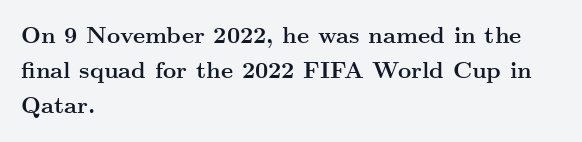
{"italic": "no", "bold": "yes", "underline": "no", "align": "left", "line_spacing": "normal", "line_spacing_ratio": 1.52, "letter_spacing": "normal", "letter_spacing_em": 0.0, "glyph_px": 23}
